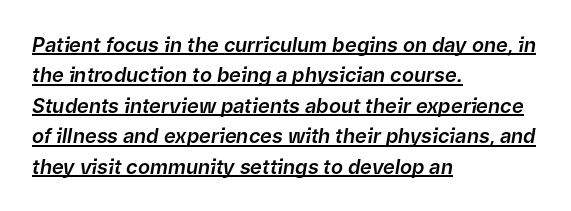
Students, observe: this is what conventionally led text looks like. The paragraph has a hard left edge and a soft right edge. Each word holds together tightly as a unit, with standard inter-letter gaps. Yep, that's italic — everything's leaning.
